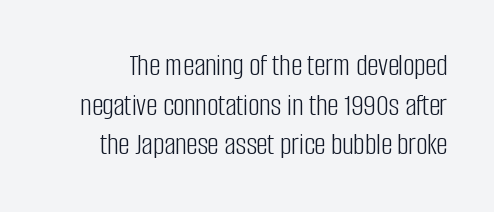
Every stem runs plumb, perpendicular to the baseline. This sample has the flowing, uneven cadence of proportional lettering. No extra tracking has been applied to these lines. Students, observe: this is what conventionally led text looks like. To sum up the face: it is a sans, with no serifs.
